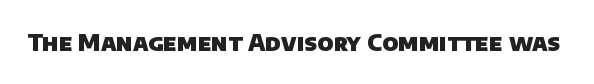
{"bold": "yes", "underline": "no", "letter_spacing": "normal", "letter_spacing_em": 0.0, "glyph_px": 23}
